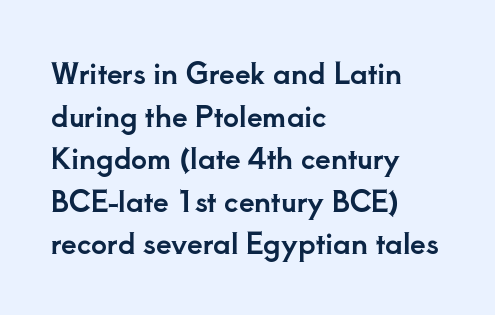
The image shows 28 px serif type, upright; set left-aligned, normal line spacing (1.52x), normal letter spacing, not underlined; low stroke contrast and a small x-height.
